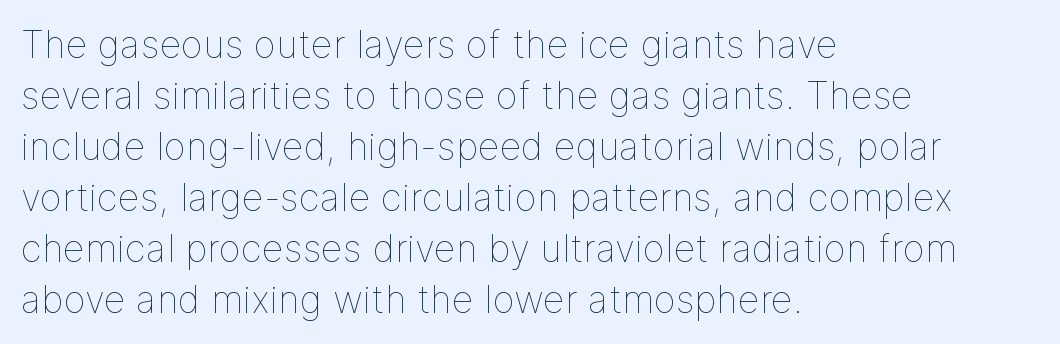
{"italic": "no", "bold": "no", "weight": "thin", "width": "normal", "stroke_contrast": "low", "x_height": "medium", "monospaced": "no", "underline": "no", "align": "left", "line_spacing": "normal", "line_spacing_ratio": 1.34, "letter_spacing": "normal", "letter_spacing_em": 0.0, "glyph_px": 38}
